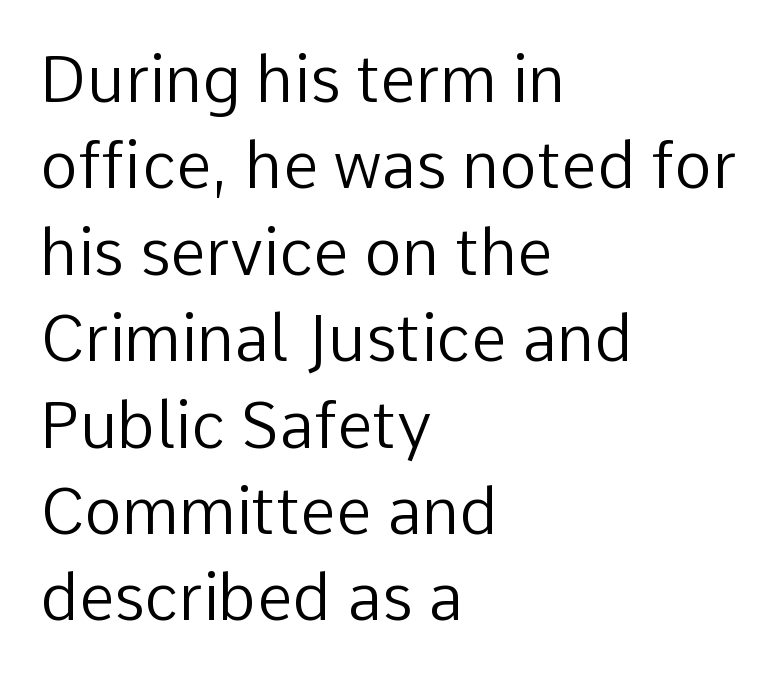
{"serif": "no", "italic": "no", "bold": "no", "weight": "regular", "width": "normal", "stroke_contrast": "low", "x_height": "medium", "monospaced": "no", "underline": "no", "align": "left", "line_spacing": "normal", "line_spacing_ratio": 1.35, "letter_spacing": "normal", "letter_spacing_em": 0.0, "glyph_px": 64}
